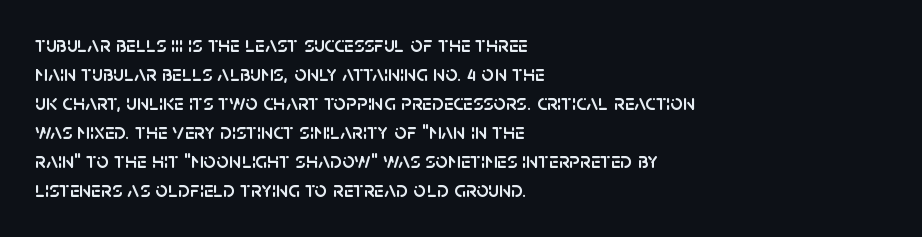
The image shows 22 px text type, upright; set left-aligned, normal line spacing (1.32x), normal letter spacing, not underlined.
